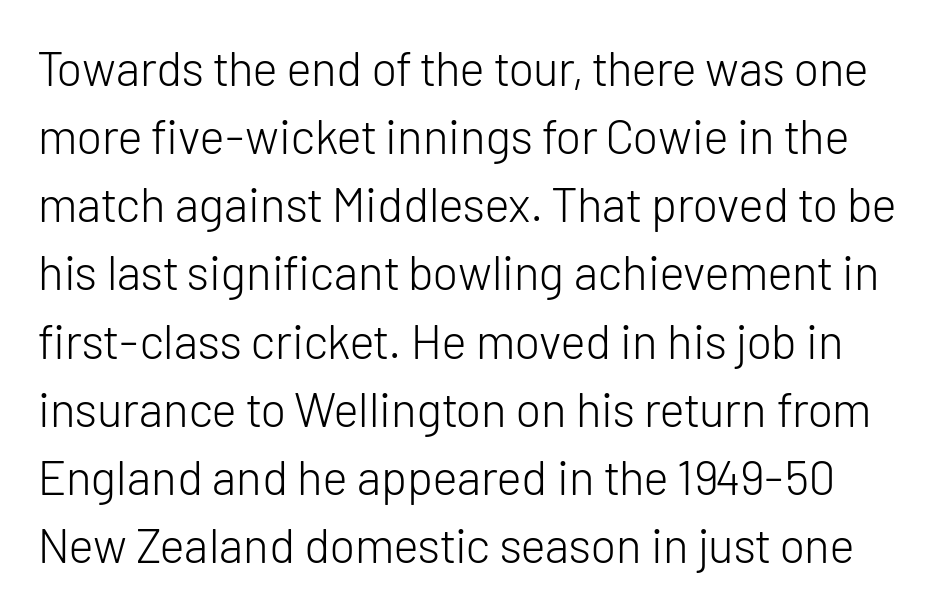
Q: Is the text bold? A: No.
Q: Is the text italic (slanted)? A: No, it is upright.
Q: Is the typeface a serif or a sans-serif typeface? A: Sans-serif.
Q: Is the text underlined? A: No.
Q: Is the spacing between letters normal or unusually wide? A: Normal.
Q: Is the spacing between lines tight, normal or loose? A: Normal.
Q: Width (condensed, normal, or wide)? A: Normal.
Q: Stroke contrast? A: Low.
Q: x-height? A: Medium.
Q: Monospaced? A: No.
